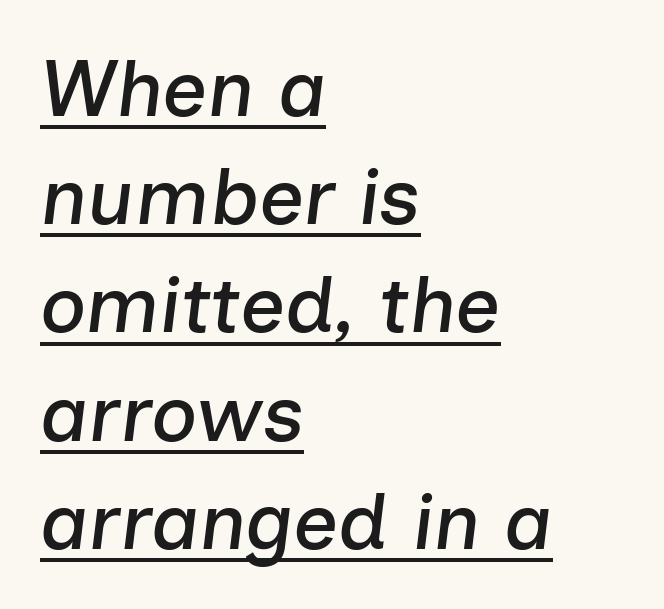
{"italic": "yes", "lean": "right", "slant_degrees": 7, "width": "normal", "stroke_contrast": "low", "x_height": "medium", "monospaced": "no", "underline": "yes", "align": "left", "line_spacing": "normal", "line_spacing_ratio": 1.37, "letter_spacing": "normal", "letter_spacing_em": 0.0, "glyph_px": 79}
